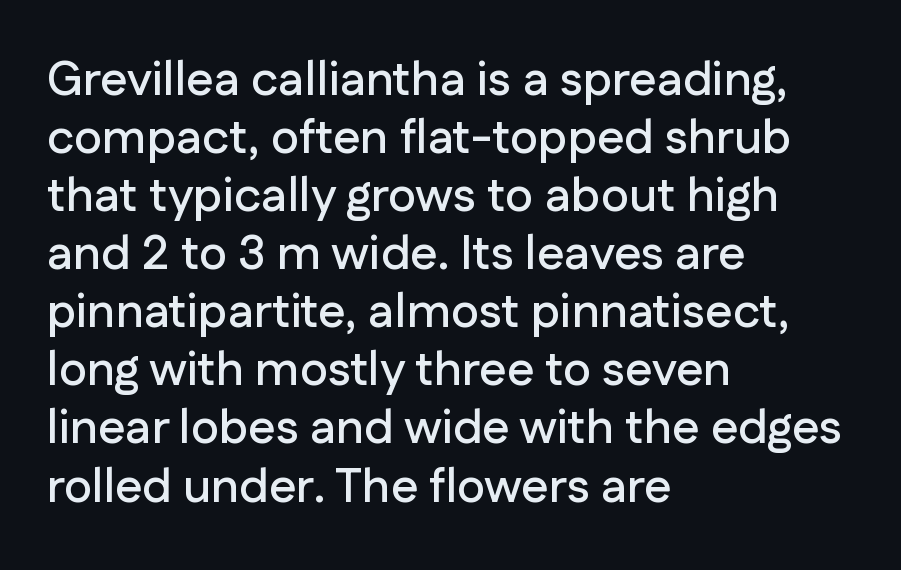
The image shows 48 px sans-serif type, upright; set left-aligned, line spacing 1.21x, normal letter spacing, not underlined; low stroke contrast and a medium x-height.
